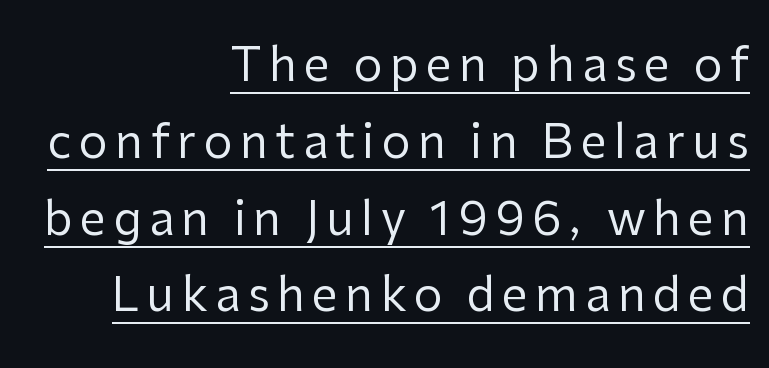
Q: Is the text bold? A: No.
Q: Is the text italic (slanted)? A: No, it is upright.
Q: Is the typeface a serif or a sans-serif typeface? A: Sans-serif.
Q: Is the text underlined? A: Yes.
Q: How is the paragraph aligned? A: Right-aligned.
Q: Is the spacing between lines tight, normal or loose? A: Normal.
Q: Width (condensed, normal, or wide)? A: Normal.
Q: Stroke contrast? A: Low.
Q: x-height? A: Medium.
Q: Monospaced? A: No.
